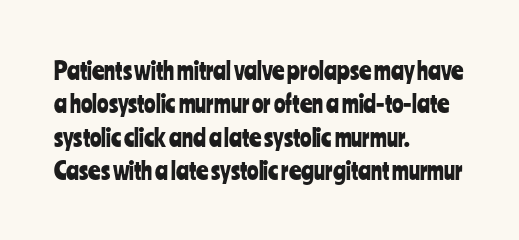
Style check: upright. Bare-footed words on every line. The passage shown has conventional tracking throughout. If you measured baseline to baseline, you'd find a middling distance. A student would call this left alignment; a typographer would say flush left, rag right.
